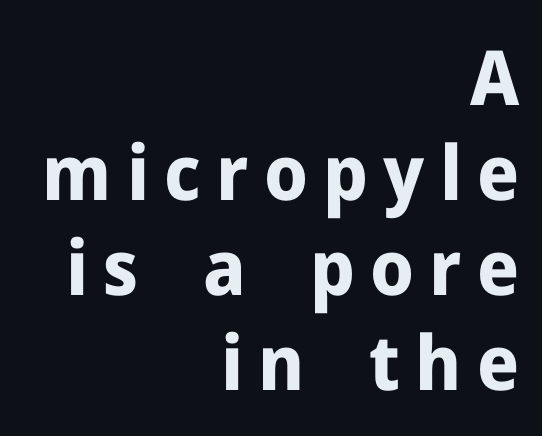
Q: Is the text bold? A: Yes.
Q: Is the text italic (slanted)? A: No, it is upright.
Q: Is the typeface a serif or a sans-serif typeface? A: Sans-serif.
Q: Is the text underlined? A: No.
Q: How is the paragraph aligned? A: Right-aligned.
Q: Is the spacing between letters normal or unusually wide? A: Unusually wide.
Q: Is the spacing between lines tight, normal or loose? A: Normal.
Q: Width (condensed, normal, or wide)? A: Normal.
Q: Stroke contrast? A: Low.
Q: x-height? A: Medium.
Q: Monospaced? A: No.
